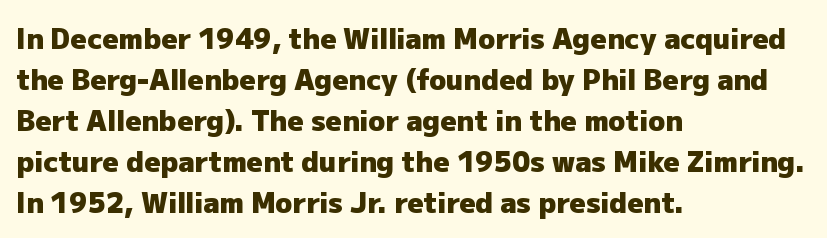
{"serif": "no", "italic": "no", "bold": "yes", "weight": "heavy", "width": "normal", "stroke_contrast": "low", "x_height": "medium", "monospaced": "no", "underline": "no", "align": "left", "line_spacing": "normal", "line_spacing_ratio": 1.46, "letter_spacing": "normal", "letter_spacing_em": 0.0, "glyph_px": 28}
